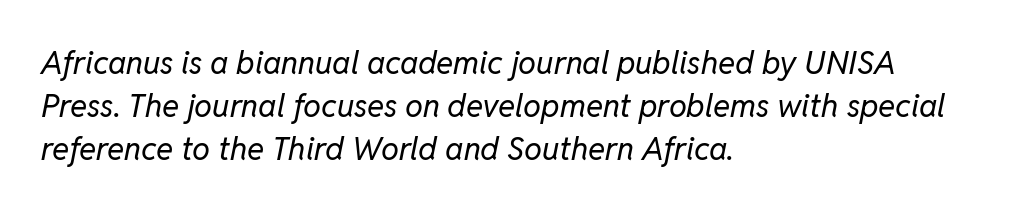
Each new line begins a customary step beneath the previous one. A typesetter would call this proportional, since set widths differ per character. Glance below the letters and you will spot only blank space. This rendering uses left alignment, leaving the right contour irregular.
